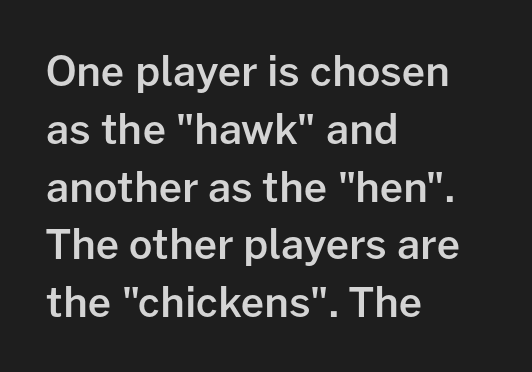
Q: Is the text bold? A: Semi-bold.
Q: Is the text italic (slanted)? A: No, it is upright.
Q: Is the typeface a serif or a sans-serif typeface? A: Sans-serif.
Q: Is the text underlined? A: No.
Q: How is the paragraph aligned? A: Left-aligned.
Q: Is the spacing between letters normal or unusually wide? A: Normal.
Q: Is the spacing between lines tight, normal or loose? A: Normal.
Q: Width (condensed, normal, or wide)? A: Normal.
Q: Stroke contrast? A: Low.
Q: x-height? A: Medium.
Q: Monospaced? A: No.
